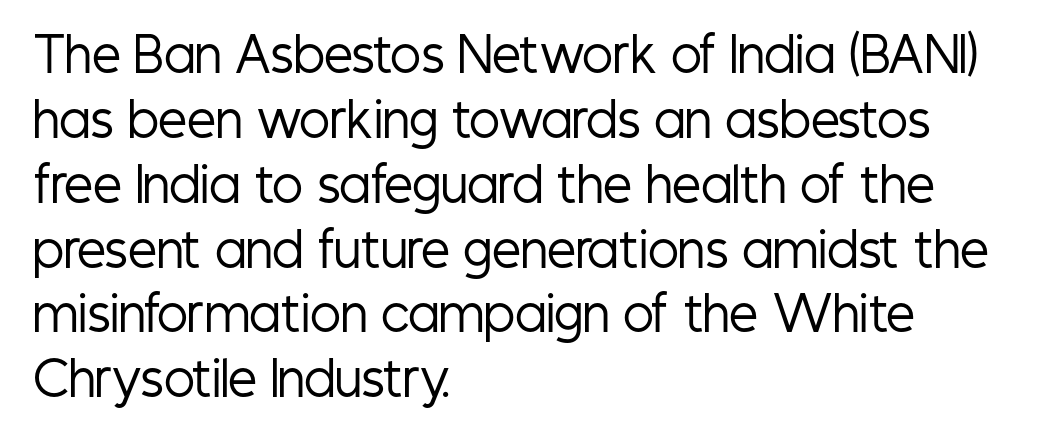
Q: Is the text bold? A: No.
Q: Is the text italic (slanted)? A: No, it is upright.
Q: Is the typeface a serif or a sans-serif typeface? A: Sans-serif.
Q: Is the text underlined? A: No.
Q: How is the paragraph aligned? A: Left-aligned.
Q: Is the spacing between letters normal or unusually wide? A: Normal.
Q: Is the spacing between lines tight, normal or loose? A: Normal.
Q: Width (condensed, normal, or wide)? A: Condensed.
Q: Stroke contrast? A: Low.
Q: x-height? A: Medium.
Q: Monospaced? A: No.
